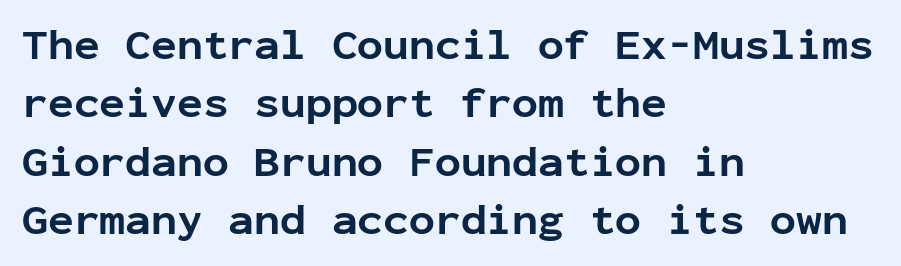
Fixed-width glyphs throughout — classic coding-font behaviour. The lettering holds an erect, upright posture throughout. Weight check: bold — yes, fully. Note: no serifs on the glyphs. All the whitespace from short lines collects on the right. In terms of leading, this rendering sits right in the middle.
